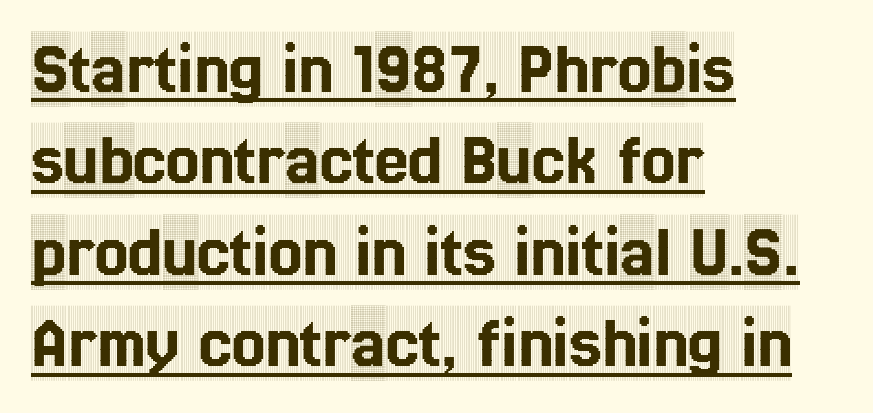
Q: Is the text italic (slanted)? A: No, it is upright.
Q: Is the typeface a serif or a sans-serif typeface? A: Serif.
Q: Is the text underlined? A: Yes.
Q: How is the paragraph aligned? A: Left-aligned.
Q: Is the spacing between letters normal or unusually wide? A: Normal.
Q: Width (condensed, normal, or wide)? A: Condensed.
Q: x-height? A: Large.
Q: Monospaced? A: No.
